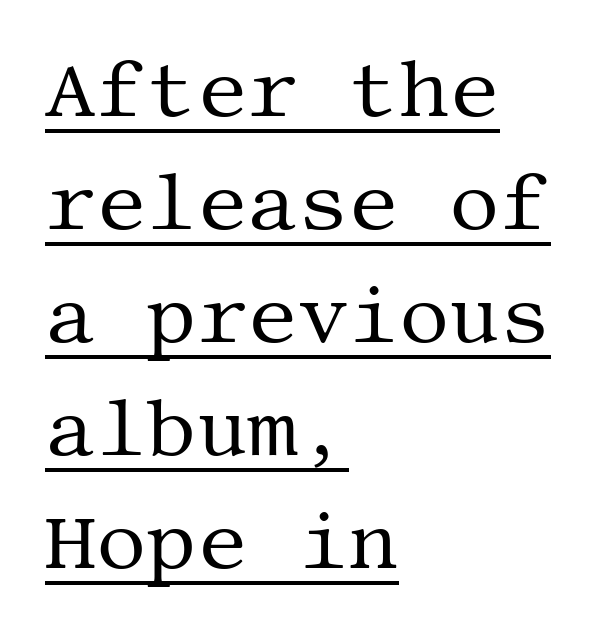
The image shows 79 px regular-weight serif type, upright; set left-aligned, normal line spacing (1.43x), normal letter spacing, underlined; medium stroke contrast and a large x-height.
